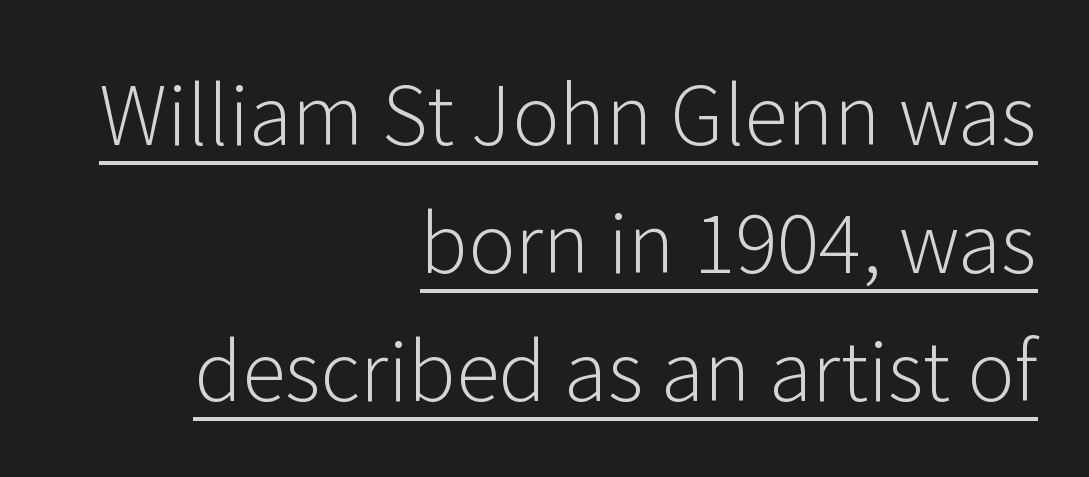
Decoration check: the copy is underlined. The line texture is even and compact thanks to regular tracking. Each letter's strokes conclude bluntly, with no projecting serifs. If you measured baseline to baseline, you'd find a middling distance.
